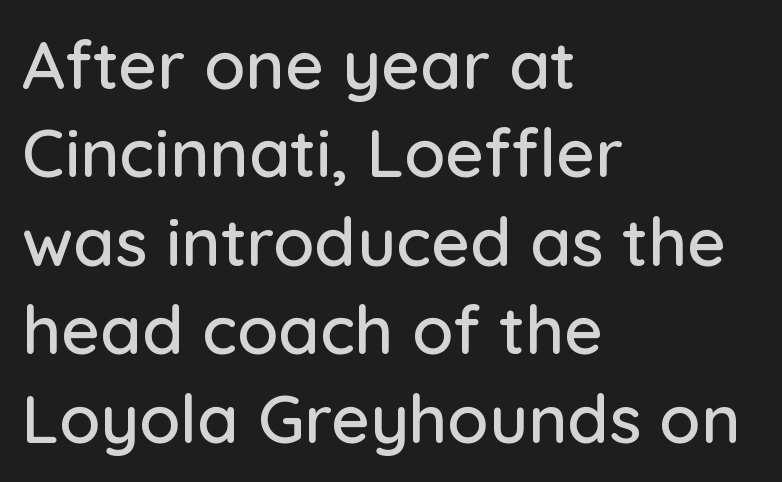
The line-height multiplier appears to be the usual default. You can tell from the bare stems that sans-serif type was used. Posture: straight, roman, zero tilt. Every row of glyphs begins at an identical x-position on the left. The area under the type is left untouched. Looks like regular typesetting: each glyph gets only the width it needs.
